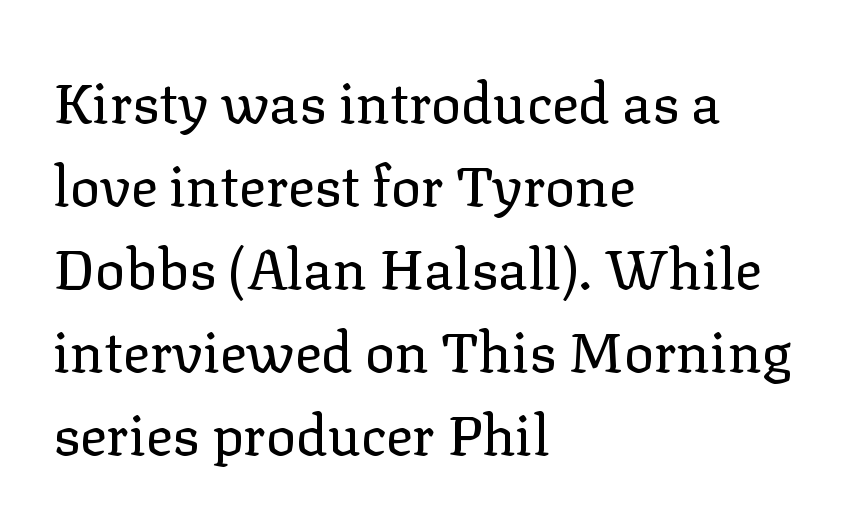
Yep, those are serifs on the letters. In terms of posture, this sample is upright. Character widths vary here, with narrow letters taking less room than wide ones. Teacher's note: observe the even left margin — that is flush-left alignment. The line texture is even and compact thanks to regular tracking.
